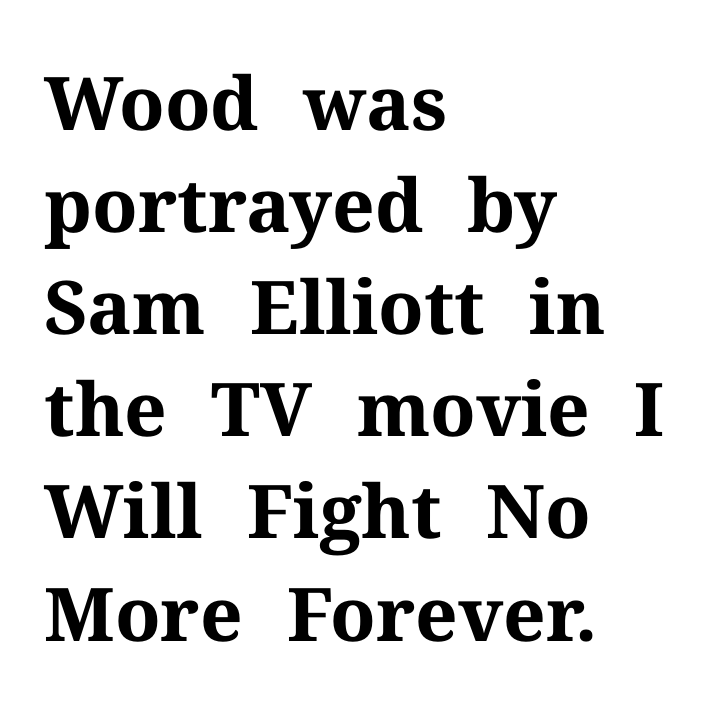
The image shows 74 px bold serif type, upright; set left-aligned, normal line spacing (1.38x), normal letter spacing, not underlined; medium stroke contrast and a medium x-height.
